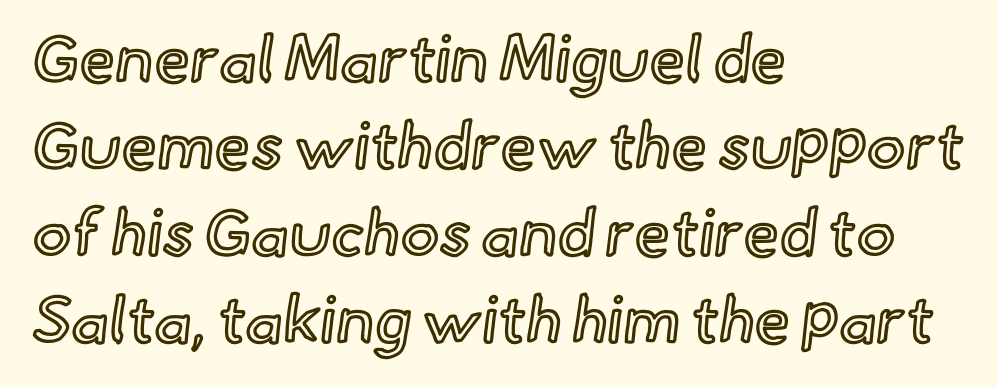
The image shows 65 px text type; set left-aligned, normal line spacing (1.34x), normal letter spacing, not underlined; a small x-height.
